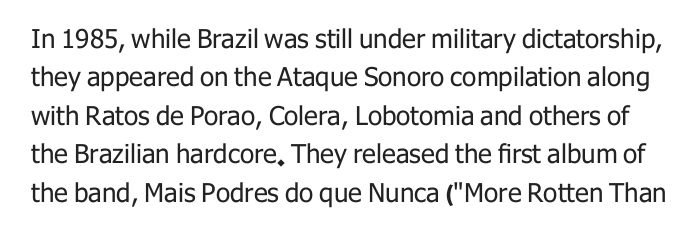
{"italic": "no", "bold": "no", "underline": "no", "line_spacing": "normal", "line_spacing_ratio": 1.48, "letter_spacing": "normal", "letter_spacing_em": 0.0, "glyph_px": 26}
